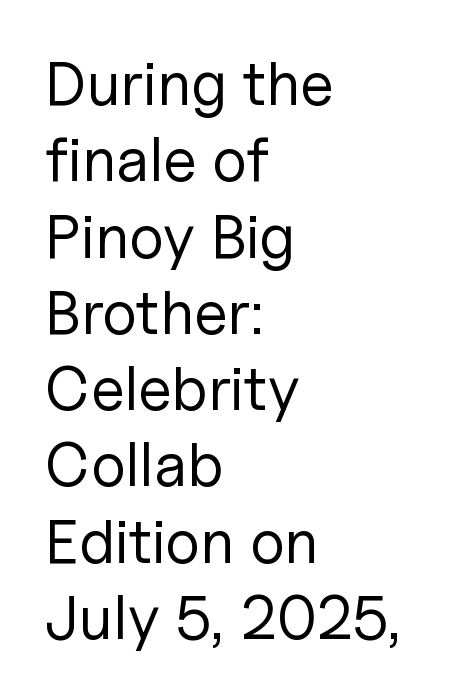
Leftover space on each line is placed entirely after the last word. The passage shown is typed in a proportional face where columns would drift. Rule under the text: the space is simply empty. This is roman type, the default non-slanted kind. The rendering keeps characters at their native spacing.
